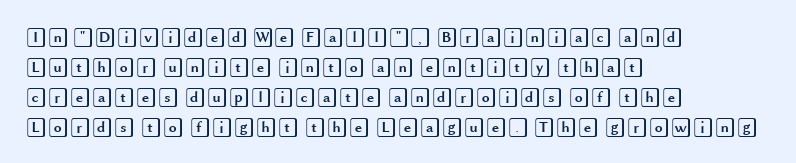
The passage shown has conventional tracking throughout. Is there much room between lines? A standard amount, neither cramped nor airy. This is the regular roman posture of the typeface. Plain, unruled lines of type. Typeset ragged right — the left edge is the straight one.
